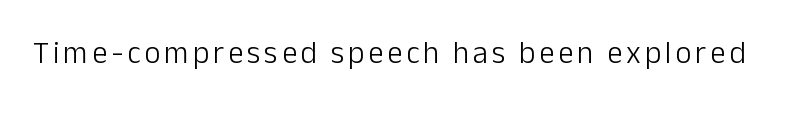
Q: Is the text bold? A: No.
Q: Is the text italic (slanted)? A: No, it is upright.
Q: Is the typeface a serif or a sans-serif typeface? A: Sans-serif.
Q: Is the text underlined? A: No.
Q: Width (condensed, normal, or wide)? A: Normal.
Q: Stroke contrast? A: Low.
Q: x-height? A: Medium.
Q: Monospaced? A: No.
